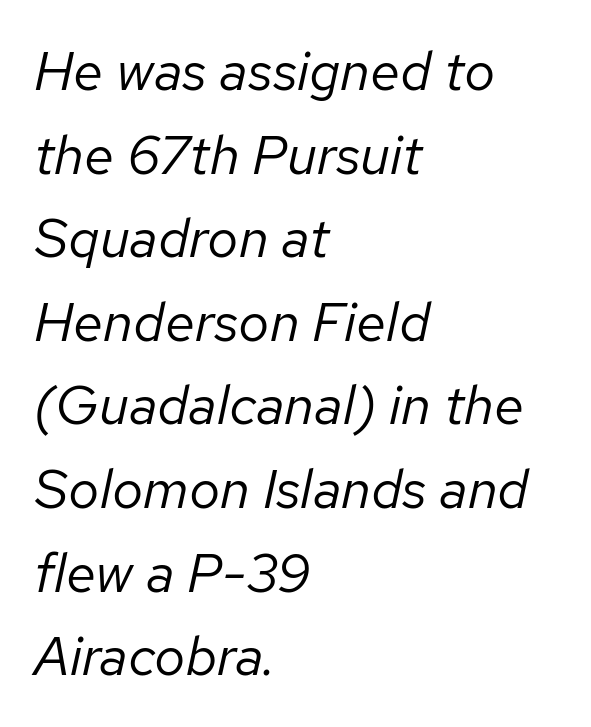
Q: Is the text bold? A: No.
Q: Is the text italic (slanted)? A: Yes, it leans right by about 12 degrees.
Q: Is the text underlined? A: No.
Q: How is the paragraph aligned? A: Left-aligned.
Q: Is the spacing between letters normal or unusually wide? A: Normal.
Q: Is the spacing between lines tight, normal or loose? A: Normal.
Q: Width (condensed, normal, or wide)? A: Normal.
Q: Stroke contrast? A: Low.
Q: x-height? A: Medium.
Q: Monospaced? A: No.
